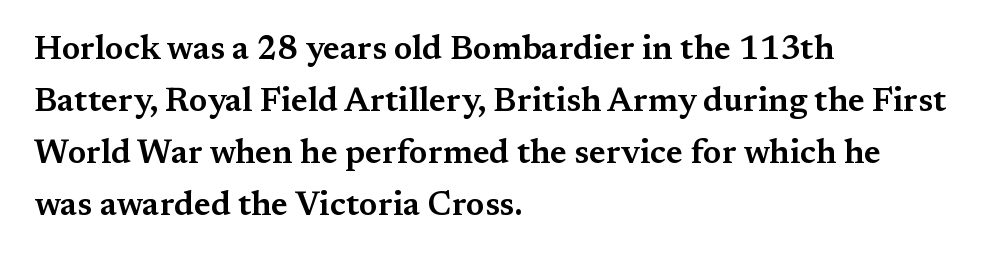
{"serif": "yes", "italic": "no", "width": "wide", "stroke_contrast": "medium", "x_height": "medium", "monospaced": "no", "underline": "no", "align": "left", "line_spacing": "normal", "line_spacing_ratio": 1.58, "letter_spacing": "normal", "letter_spacing_em": 0.0, "glyph_px": 33}
